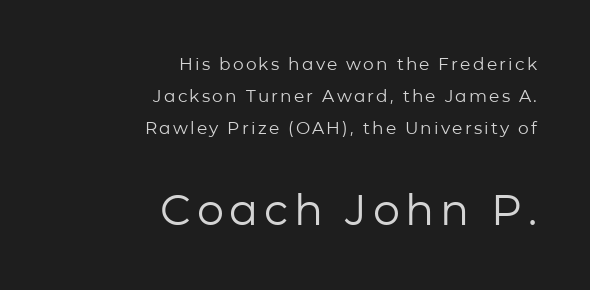
{"serif": "no", "italic": "no", "bold": "no", "weight": "regular", "width": "normal", "stroke_contrast": "low", "x_height": "medium", "monospaced": "no", "underline": "no", "align": "right", "line_spacing_ratio": 1.88, "larger_block": "second", "size_ratio": 2.53, "glyph_px": 43}
